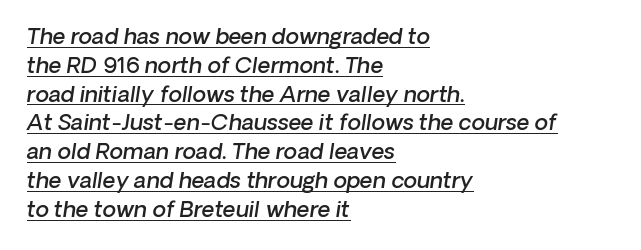
A semibold gives these letters moderate extra thickness, short of bold. Visually the block forms a straight wall on the left and a jagged coastline on the right. The lettering is marked with a stroke running underneath it. In terms of letterspacing, this is plain default setting. A typesetter would call this leading conventional body-copy spacing.
